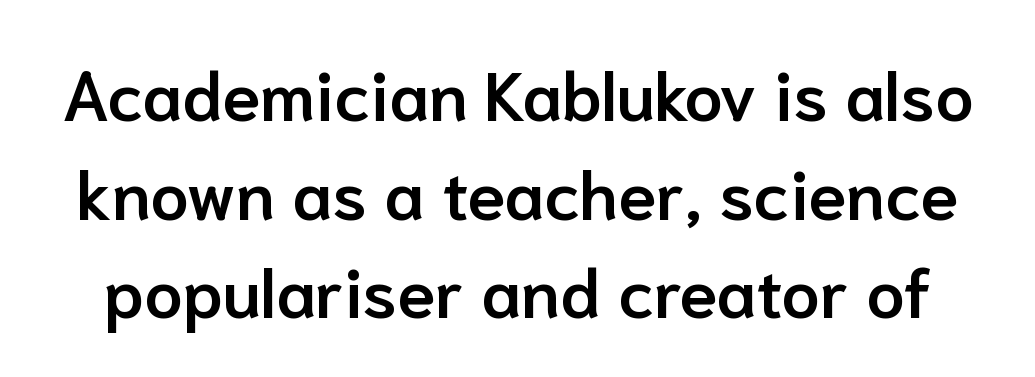
The line-height multiplier appears to be the usual default. Standard letterfit; no display-style spreading of the glyphs. Underlining? Definitely not there. The text was rendered using a sans face with plain stroke endings. Nope, not italic — everything's standing straight.
